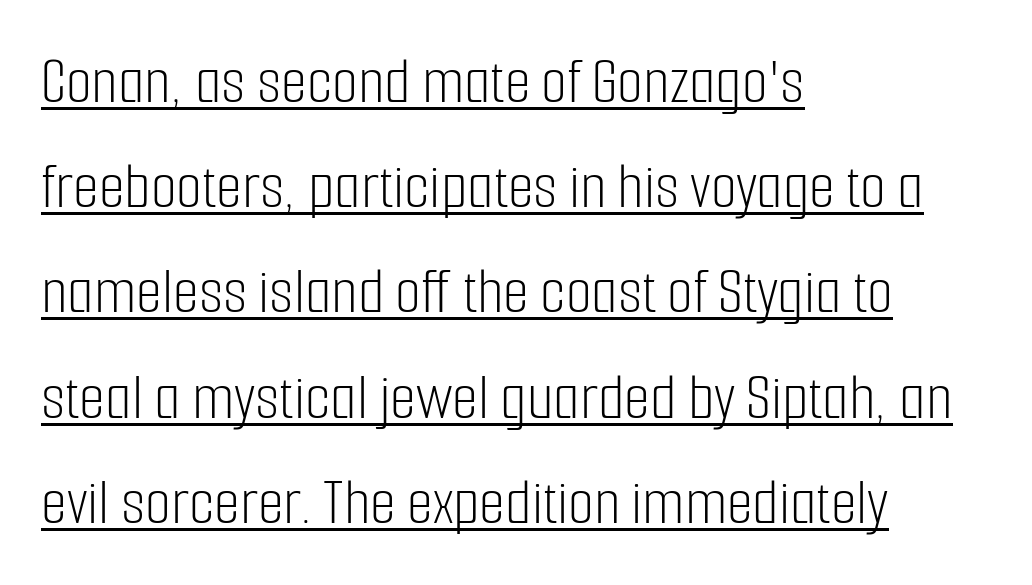
In designer terms, the underline attribute is active on this setting. The strokes are not fattened; the text isn't bold. Letter spacing: default. A normal amount of white space separates one row of letters from the next.
